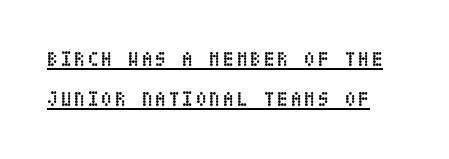
{"italic": "no", "bold": "yes", "underline": "yes", "line_spacing": "loose", "line_spacing_ratio": 2.01, "glyph_px": 20}
